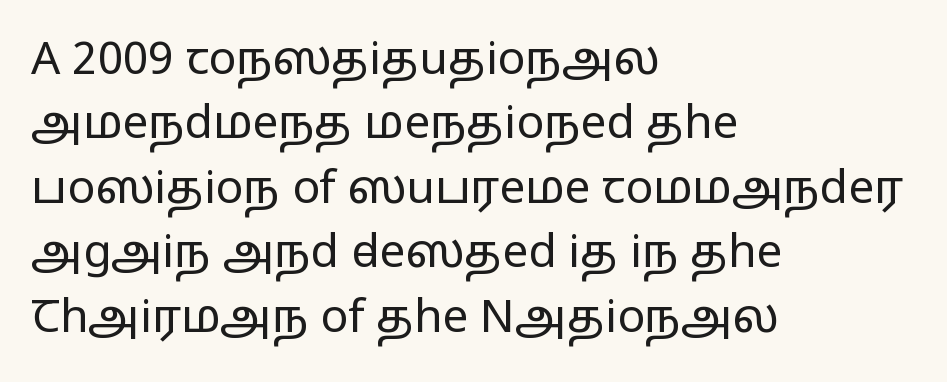
Q: Is the text bold? A: No.
Q: Is the text italic (slanted)? A: No, it is upright.
Q: Is the typeface a serif or a sans-serif typeface? A: Sans-serif.
Q: Is the text underlined? A: No.
Q: How is the paragraph aligned? A: Left-aligned.
Q: Is the spacing between letters normal or unusually wide? A: Normal.
Q: Is the spacing between lines tight, normal or loose? A: Normal.
Q: Width (condensed, normal, or wide)? A: Wide.
Q: Stroke contrast? A: Low.
Q: x-height? A: Medium.
Q: Monospaced? A: No.
